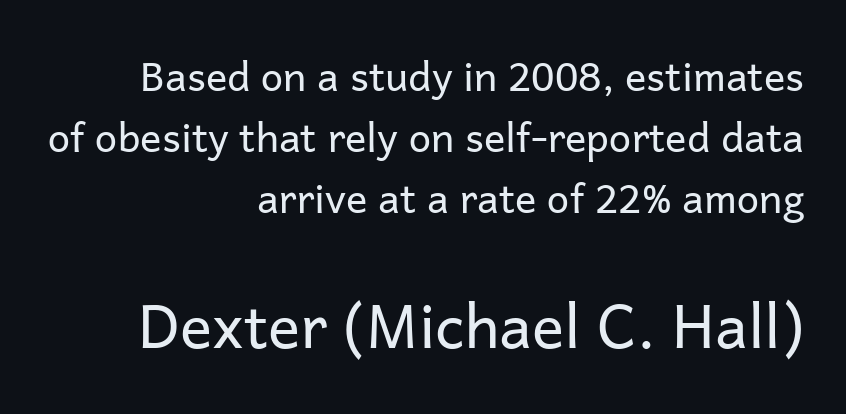
{"serif": "no", "italic": "no", "bold": "no", "weight": "regular", "width": "normal", "stroke_contrast": "low", "x_height": "medium", "monospaced": "no", "underline": "no", "align": "right", "line_spacing": "normal", "line_spacing_ratio": 1.53, "letter_spacing": "normal", "letter_spacing_em": 0.0, "larger_block": "second", "size_ratio": 1.5, "glyph_px": 60}
